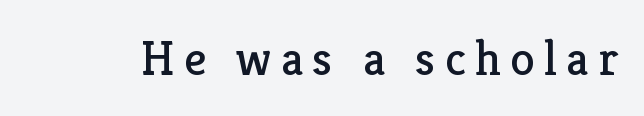
The letters look calm and open, with moderate or lighter stems. Think of a printed novel: that variable character pitch is what you see here. The area under the type is left untouched. Typographically, this falls in the serif category.
